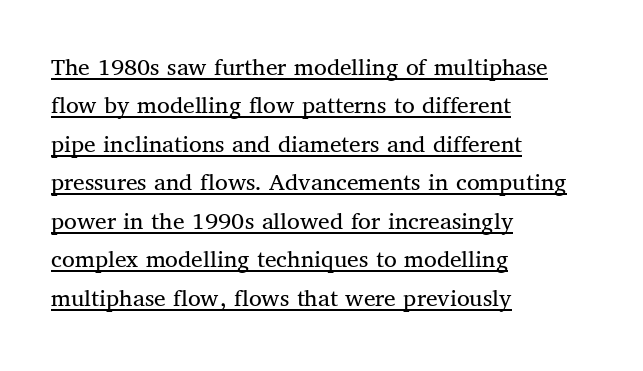
Q: Is the text bold? A: No.
Q: Is the text italic (slanted)? A: No, it is upright.
Q: Is the text underlined? A: Yes.
Q: How is the paragraph aligned? A: Left-aligned.
Q: Is the spacing between letters normal or unusually wide? A: Normal.
Q: Is the spacing between lines tight, normal or loose? A: Normal.
